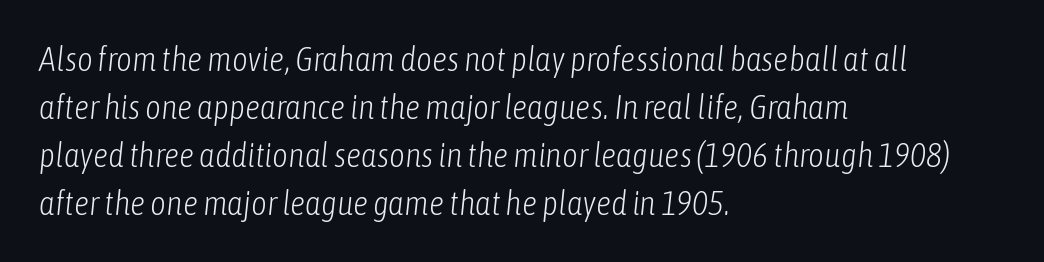
The image shows 34 px light, condensed type, italic (leaning right); set left-aligned, normal line spacing (1.41x), normal letter spacing, not underlined; low stroke contrast and a medium x-height.
